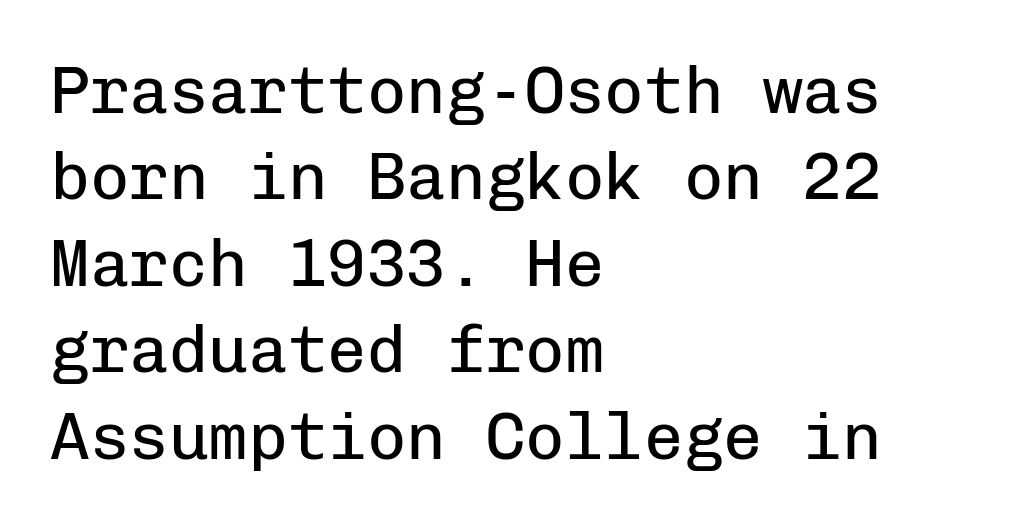
Q: Is the text bold? A: No.
Q: Is the text italic (slanted)? A: No, it is upright.
Q: Is the typeface a serif or a sans-serif typeface? A: Sans-serif.
Q: Is the text underlined? A: No.
Q: How is the paragraph aligned? A: Left-aligned.
Q: Is the spacing between letters normal or unusually wide? A: Normal.
Q: Is the spacing between lines tight, normal or loose? A: Normal.
Q: Width (condensed, normal, or wide)? A: Normal.
Q: Stroke contrast? A: Low.
Q: x-height? A: Medium.
Q: Monospaced? A: Yes.
